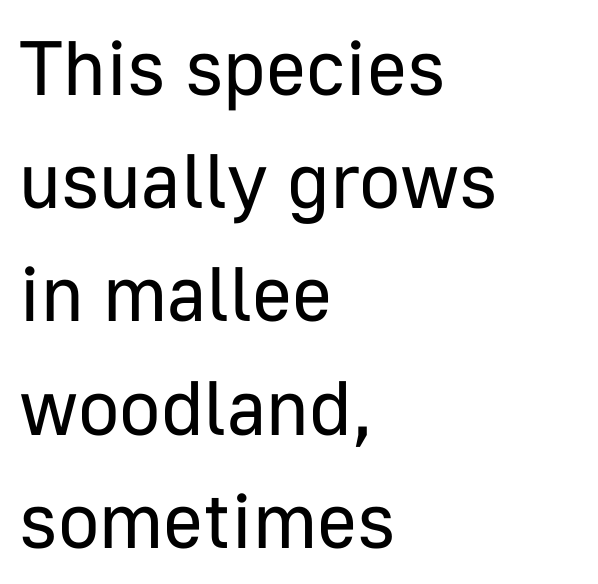
Q: Is the text bold? A: No.
Q: Is the text italic (slanted)? A: No, it is upright.
Q: Is the typeface a serif or a sans-serif typeface? A: Sans-serif.
Q: Is the text underlined? A: No.
Q: How is the paragraph aligned? A: Left-aligned.
Q: Is the spacing between letters normal or unusually wide? A: Normal.
Q: Is the spacing between lines tight, normal or loose? A: Normal.
Q: Width (condensed, normal, or wide)? A: Normal.
Q: Stroke contrast? A: Low.
Q: x-height? A: Medium.
Q: Monospaced? A: No.
